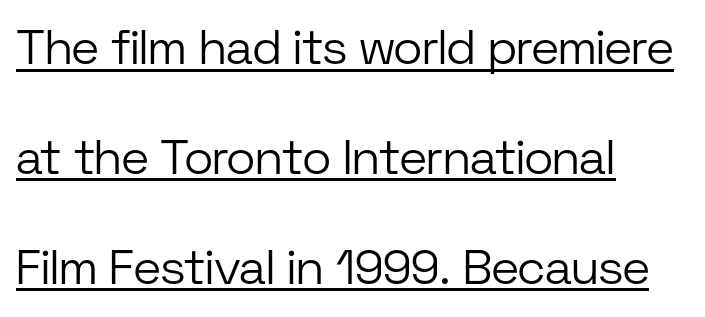
The letters carry no serifs — their stems end cleanly without finishing strokes. Is this a heavy cut? Hardly; it is regular or lighter. Looks like regular typesetting: each glyph gets only the width it needs. Looks like someone drew a line under every word here.
